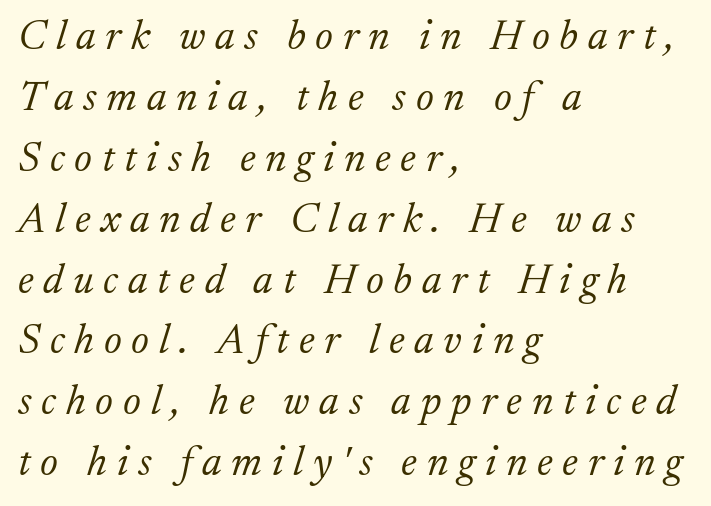
Q: Is the text bold? A: No.
Q: Is the text italic (slanted)? A: Yes, it leans right by about 17 degrees.
Q: Is the typeface a serif or a sans-serif typeface? A: Serif.
Q: Is the text underlined? A: No.
Q: How is the paragraph aligned? A: Left-aligned.
Q: Is the spacing between letters normal or unusually wide? A: Unusually wide.
Q: Is the spacing between lines tight, normal or loose? A: Normal.
Q: Width (condensed, normal, or wide)? A: Normal.
Q: Stroke contrast? A: Low.
Q: x-height? A: Medium.
Q: Monospaced? A: No.
